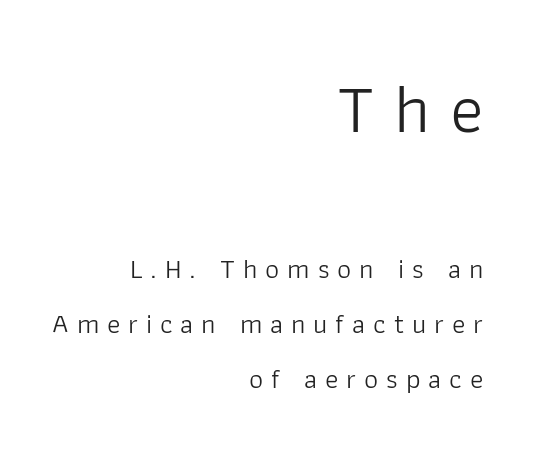
Q: Is the text bold? A: No.
Q: Is the text italic (slanted)? A: No, it is upright.
Q: Is the typeface a serif or a sans-serif typeface? A: Sans-serif.
Q: Is the text underlined? A: No.
Q: How is the paragraph aligned? A: Right-aligned.
Q: Is the spacing between letters normal or unusually wide? A: Unusually wide.
Q: Is the spacing between lines tight, normal or loose? A: Loose.
Q: Which block of text is set in a larger size, the first (top) or the second (bottom)? A: The first (top) one.
Q: Width (condensed, normal, or wide)? A: Normal.
Q: Stroke contrast? A: Low.
Q: x-height? A: Medium.
Q: Monospaced? A: No.
